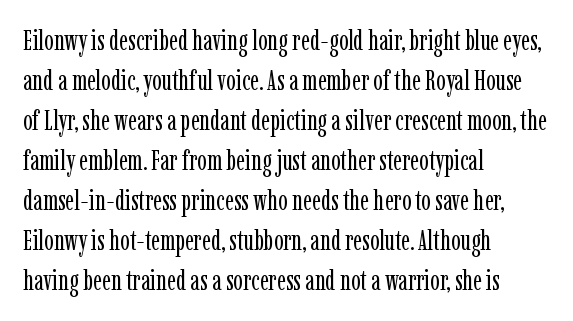
{"serif": "yes", "italic": "no", "bold": "no", "weight": "regular", "width": "condensed", "stroke_contrast": "low", "x_height": "medium", "monospaced": "no", "underline": "no", "align": "left", "line_spacing": "normal", "line_spacing_ratio": 1.43, "letter_spacing": "normal", "letter_spacing_em": 0.0, "glyph_px": 28}
